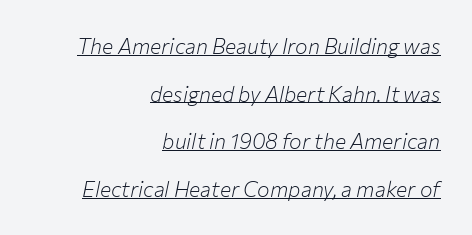
{"italic": "yes", "lean": "right", "slant_degrees": 12, "bold": "no", "underline": "yes", "align": "right", "line_spacing": "loose", "line_spacing_ratio": 2.27, "letter_spacing": "normal", "letter_spacing_em": 0.0, "glyph_px": 21}
